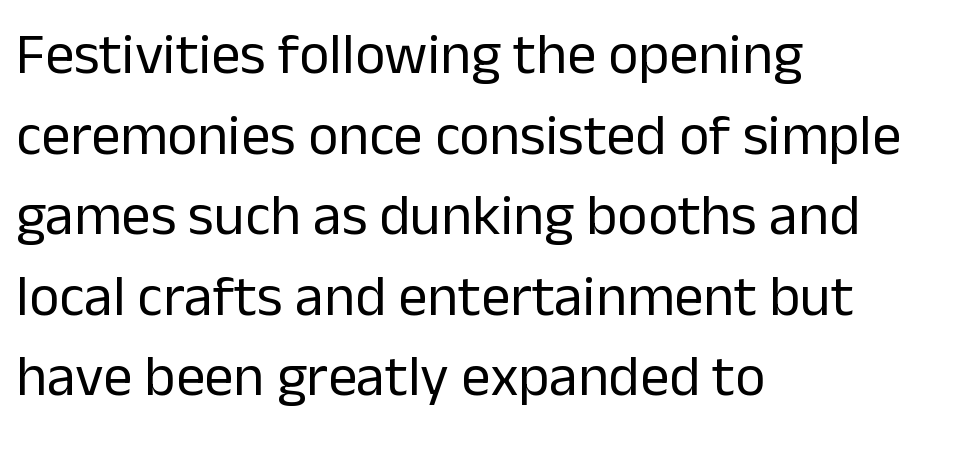
The image shows 58 px regular-weight sans-serif type, upright; set left-aligned, normal line spacing (1.39x), normal letter spacing, not underlined; low stroke contrast and a medium x-height.
